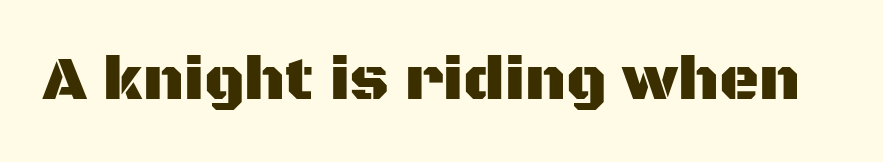
Q: Is the text italic (slanted)? A: No, it is upright.
Q: Is the typeface a serif or a sans-serif typeface? A: Sans-serif.
Q: Is the text underlined? A: No.
Q: Is the spacing between letters normal or unusually wide? A: Normal.
Q: Width (condensed, normal, or wide)? A: Normal.
Q: Stroke contrast? A: Medium.
Q: x-height? A: Large.
Q: Monospaced? A: No.
